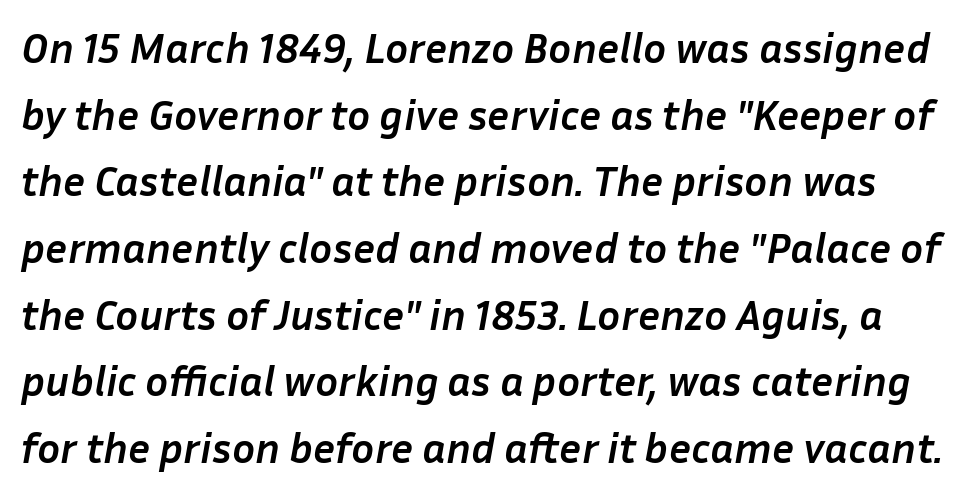
Q: Is the text bold? A: Yes.
Q: Is the text italic (slanted)? A: Yes, it leans right by about 10 degrees.
Q: Is the text underlined? A: No.
Q: Is the spacing between letters normal or unusually wide? A: Normal.
Q: Is the spacing between lines tight, normal or loose? A: Normal.
Q: Width (condensed, normal, or wide)? A: Normal.
Q: Stroke contrast? A: Low.
Q: x-height? A: Medium.
Q: Monospaced? A: No.
